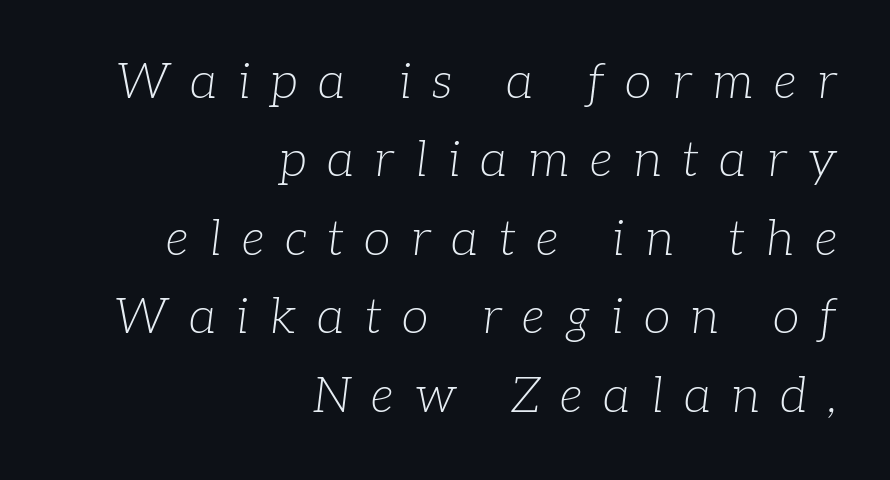
Honestly, the row spacing looks completely unremarkable. Ink coverage per letter is moderate at most. Does the lettering tilt? It does — this is italic. Quick note: underline off. Horizontal alignment here is rightward, an uncommon choice for prose.
